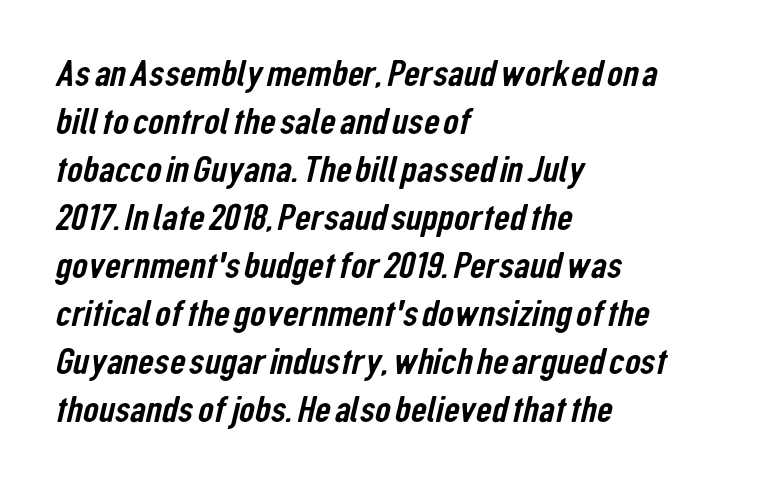
Q: Is the typeface a serif or a sans-serif typeface? A: Sans-serif.
Q: Is the text underlined? A: No.
Q: How is the paragraph aligned? A: Left-aligned.
Q: Is the spacing between letters normal or unusually wide? A: Normal.
Q: Width (condensed, normal, or wide)? A: Condensed.
Q: Stroke contrast? A: Low.
Q: x-height? A: Medium.
Q: Monospaced? A: No.
